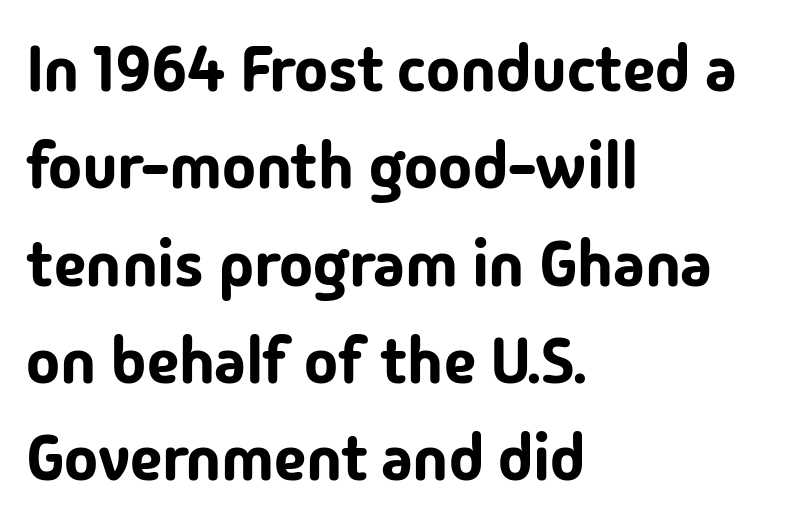
{"serif": "no", "italic": "no", "width": "normal", "stroke_contrast": "low", "x_height": "medium", "monospaced": "no", "underline": "no", "align": "left", "line_spacing": "normal", "line_spacing_ratio": 1.52, "letter_spacing": "normal", "letter_spacing_em": 0.0, "glyph_px": 64}
